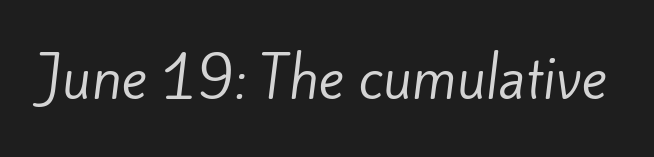
{"serif": "no", "bold": "no", "weight": "regular", "width": "normal", "stroke_contrast": "low", "x_height": "small", "monospaced": "no", "underline": "no", "letter_spacing": "normal", "letter_spacing_em": 0.0, "glyph_px": 54}
